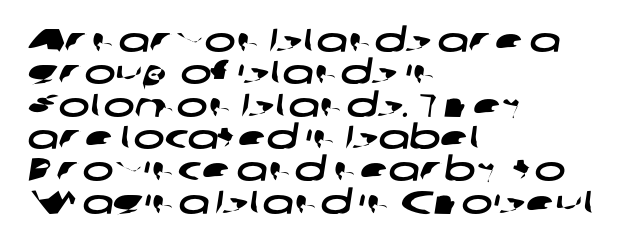
Q: Is the typeface a serif or a sans-serif typeface? A: Sans-serif.
Q: Is the text underlined? A: No.
Q: How is the paragraph aligned? A: Left-aligned.
Q: Is the spacing between letters normal or unusually wide? A: Normal.
Q: Is the spacing between lines tight, normal or loose? A: Tight.
Q: Width (condensed, normal, or wide)? A: Wide.
Q: Stroke contrast? A: Low.
Q: x-height? A: Medium.
Q: Monospaced? A: No.
